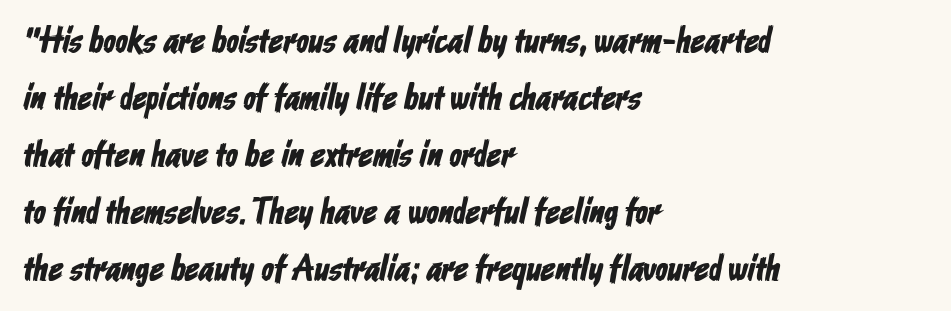
The image shows 36 px condensed sans-serif type; set left-aligned, normal line spacing (1.58x), normal letter spacing, not underlined; low stroke contrast and a medium x-height.
